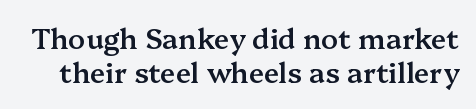
Q: Is the text bold? A: Semi-bold.
Q: Is the text italic (slanted)? A: No, it is upright.
Q: Is the typeface a serif or a sans-serif typeface? A: Serif.
Q: Is the text underlined? A: No.
Q: Is the spacing between letters normal or unusually wide? A: Normal.
Q: Width (condensed, normal, or wide)? A: Normal.
Q: Stroke contrast? A: Medium.
Q: x-height? A: Medium.
Q: Monospaced? A: No.
